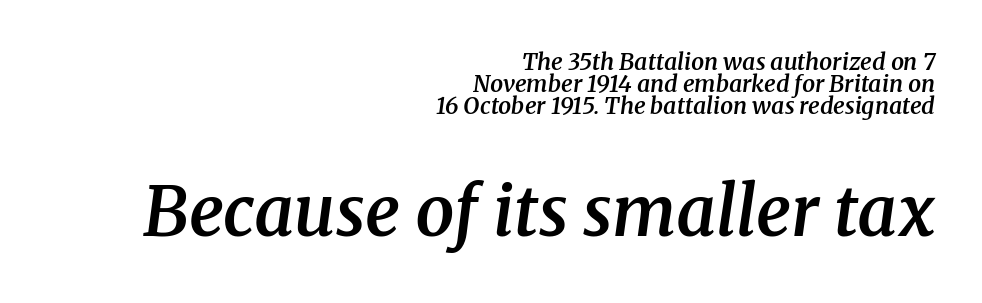
Q: Is the text bold? A: Semi-bold.
Q: Is the text italic (slanted)? A: Yes, it leans right by about 8 degrees.
Q: Is the typeface a serif or a sans-serif typeface? A: Serif.
Q: Is the text underlined? A: No.
Q: How is the paragraph aligned? A: Right-aligned.
Q: Is the spacing between letters normal or unusually wide? A: Normal.
Q: Is the spacing between lines tight, normal or loose? A: Tight.
Q: Which block of text is set in a larger size, the first (top) or the second (bottom)? A: The second (bottom) one.
Q: Width (condensed, normal, or wide)? A: Normal.
Q: Stroke contrast? A: Medium.
Q: x-height? A: Medium.
Q: Monospaced? A: No.
